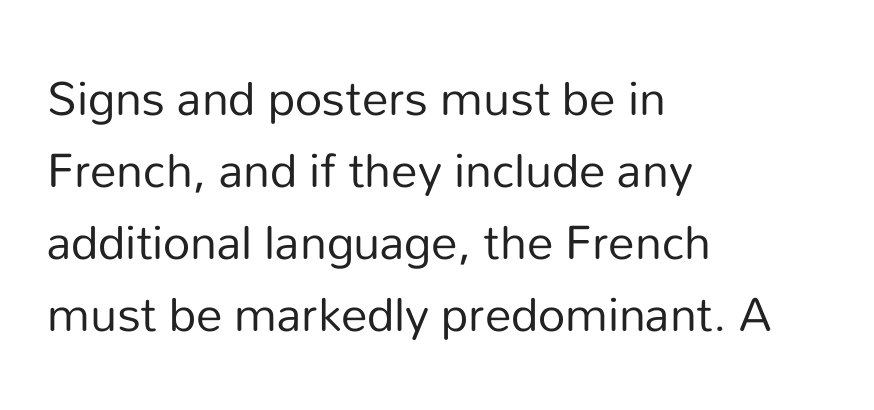
The image shows 53 px regular-weight sans-serif type, upright; set left-aligned, normal line spacing (1.36x), normal letter spacing, not underlined; low stroke contrast and a medium x-height.
